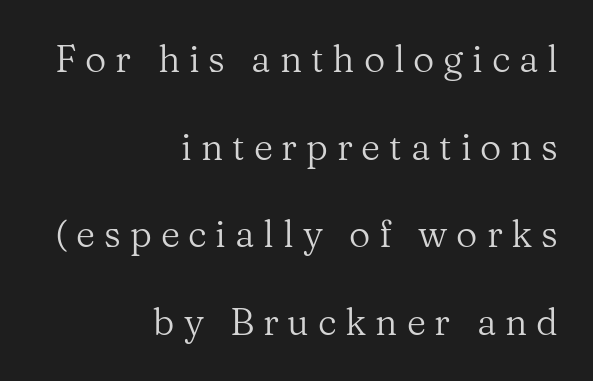
{"serif": "yes", "italic": "no", "bold": "no", "weight": "regular", "width": "normal", "stroke_contrast": "medium", "x_height": "medium", "monospaced": "no", "underline": "no", "align": "right", "line_spacing": "loose", "line_spacing_ratio": 2.37, "letter_spacing": "wide", "letter_spacing_em": 0.24, "glyph_px": 37}
